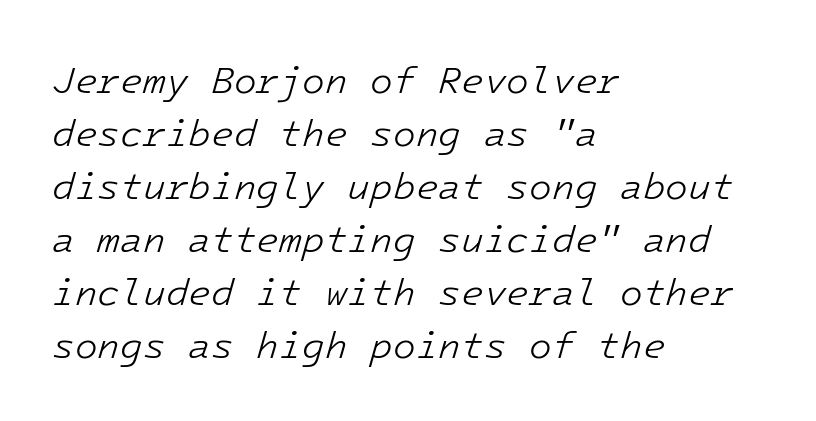
{"italic": "yes", "lean": "right", "slant_degrees": 16, "bold": "no", "weight": "light", "width": "normal", "stroke_contrast": "low", "x_height": "medium", "monospaced": "yes", "underline": "no", "align": "left", "line_spacing": "normal", "line_spacing_ratio": 1.43, "letter_spacing": "normal", "letter_spacing_em": 0.0, "glyph_px": 37}
